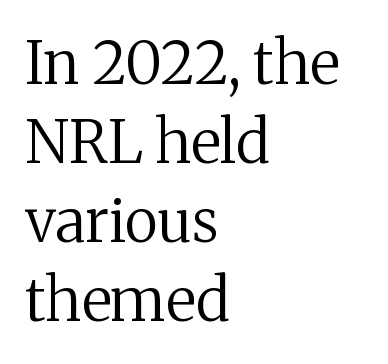
The passage shown is typed in a proportional face where columns would drift. Reading down the column, the eye jumps a familiar distance to each next line. The words here are not underlined. Standard letterfit; no display-style spreading of the glyphs.
